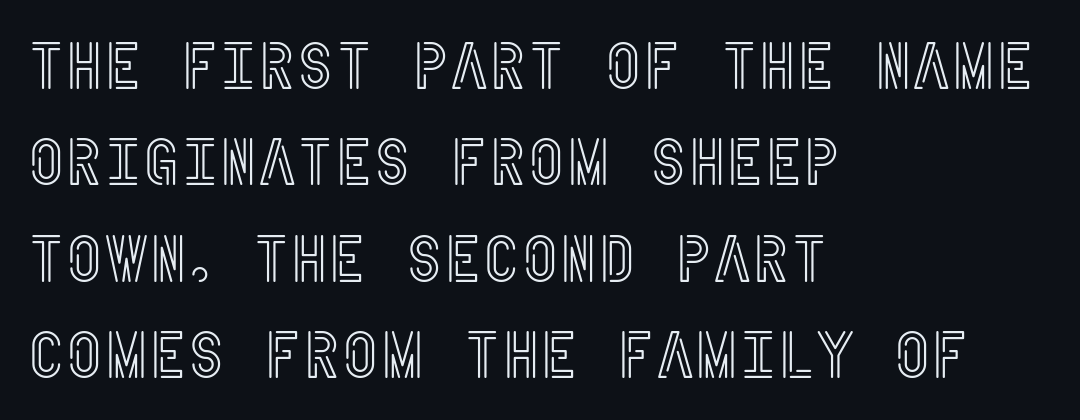
Q: Is the text italic (slanted)? A: No, it is upright.
Q: Is the text underlined? A: No.
Q: How is the paragraph aligned? A: Left-aligned.
Q: Is the spacing between letters normal or unusually wide? A: Normal.
Q: Is the spacing between lines tight, normal or loose? A: Normal.
Q: Width (condensed, normal, or wide)? A: Condensed.
Q: x-height? A: Large.
